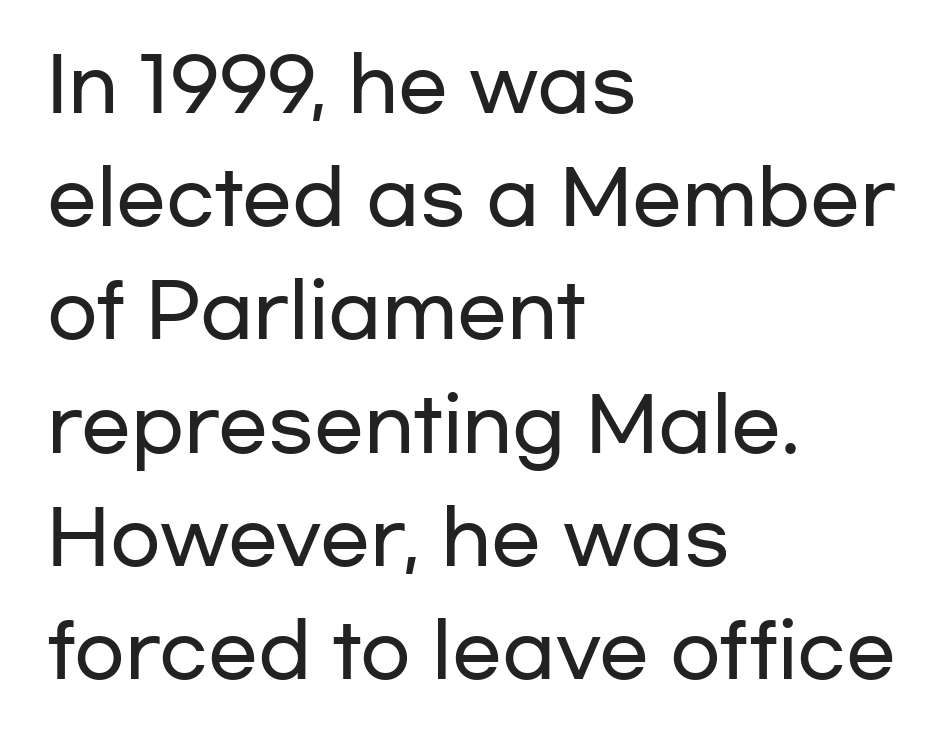
{"serif": "no", "italic": "no", "width": "wide", "stroke_contrast": "low", "x_height": "medium", "monospaced": "no", "underline": "no", "align": "left", "line_spacing": "normal", "line_spacing_ratio": 1.53, "letter_spacing": "normal", "letter_spacing_em": 0.0, "glyph_px": 74}
